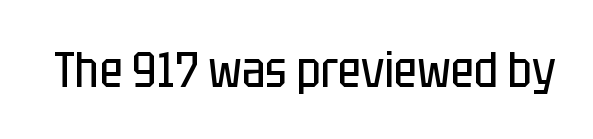
{"serif": "no", "italic": "no", "bold": "no", "weight": "regular", "width": "condensed", "stroke_contrast": "low", "x_height": "large", "monospaced": "no", "underline": "no", "letter_spacing": "normal", "letter_spacing_em": 0.0, "glyph_px": 50}
